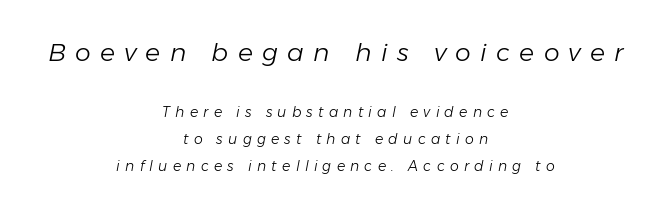
Q: Is the text bold? A: No.
Q: Is the text italic (slanted)? A: Yes, it leans right by about 11 degrees.
Q: Is the text underlined? A: No.
Q: How is the paragraph aligned? A: Centered.
Q: Is the spacing between letters normal or unusually wide? A: Unusually wide.
Q: Is the spacing between lines tight, normal or loose? A: Loose.
Q: Which block of text is set in a larger size, the first (top) or the second (bottom)? A: The first (top) one.
